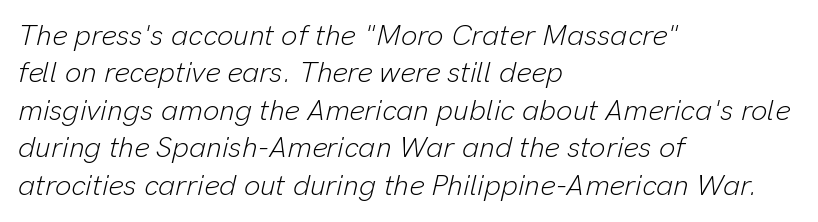
Character widths vary here, with narrow letters taking less room than wide ones. Leading matches the norm, producing a regular column. Notice how the passage keeps a crisp vertical edge on the left only. The passage shown is not bold in any degree.
